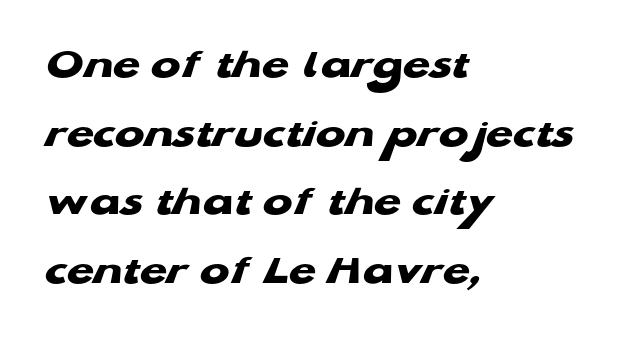
The image shows 44 px heavy, wide sans-serif type; set left-aligned, normal line spacing (1.56x), normal letter spacing, not underlined; low stroke contrast and a medium x-height.
